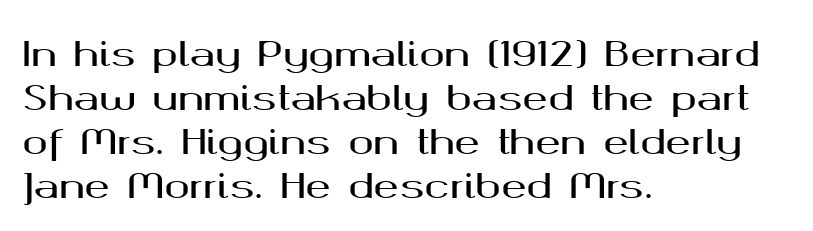
The image shows 34 px wide sans-serif type, upright; set left-aligned, normal line spacing (1.29x), normal letter spacing, not underlined; medium stroke contrast and a medium x-height.
